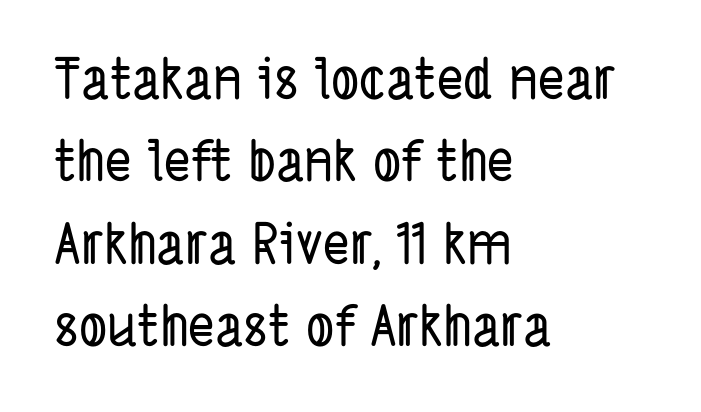
Q: Is the typeface a serif or a sans-serif typeface? A: Sans-serif.
Q: Is the text underlined? A: No.
Q: How is the paragraph aligned? A: Left-aligned.
Q: Is the spacing between letters normal or unusually wide? A: Normal.
Q: Is the spacing between lines tight, normal or loose? A: Normal.
Q: Width (condensed, normal, or wide)? A: Condensed.
Q: Stroke contrast? A: Low.
Q: x-height? A: Medium.
Q: Monospaced? A: No.
